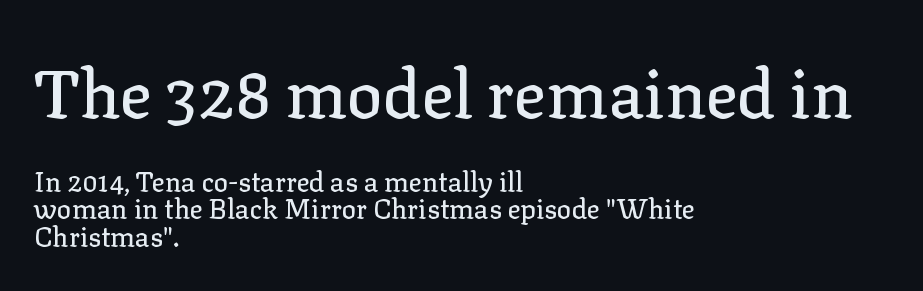
Q: Is the text italic (slanted)? A: No, it is upright.
Q: Is the typeface a serif or a sans-serif typeface? A: Serif.
Q: Is the text underlined? A: No.
Q: How is the paragraph aligned? A: Left-aligned.
Q: Is the spacing between letters normal or unusually wide? A: Normal.
Q: Is the spacing between lines tight, normal or loose? A: Tight.
Q: Which block of text is set in a larger size, the first (top) or the second (bottom)? A: The first (top) one.
Q: Width (condensed, normal, or wide)? A: Normal.
Q: Stroke contrast? A: Low.
Q: x-height? A: Medium.
Q: Monospaced? A: No.
